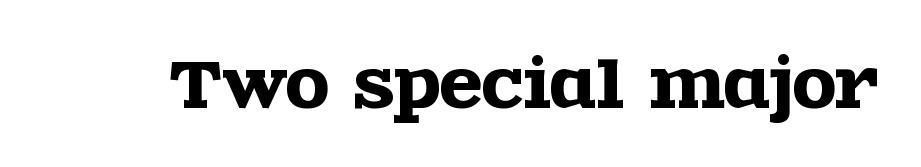
The typeface chosen for these lines features serifs. The foot of each line stays bare and open. Words appear dense and cohesive because spacing is normal. Do the letters lean? They stand straight. Proportional: the letters do not fall into vertical columns.
